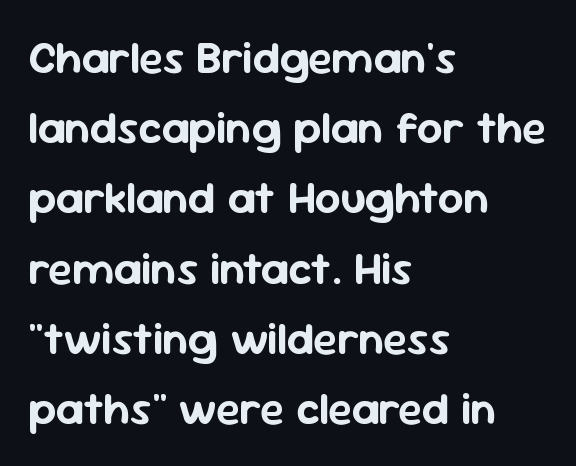
Q: Is the text italic (slanted)? A: No, it is upright.
Q: Is the typeface a serif or a sans-serif typeface? A: Sans-serif.
Q: Is the text underlined? A: No.
Q: How is the paragraph aligned? A: Left-aligned.
Q: Is the spacing between letters normal or unusually wide? A: Normal.
Q: Is the spacing between lines tight, normal or loose? A: Normal.
Q: Width (condensed, normal, or wide)? A: Normal.
Q: Stroke contrast? A: Low.
Q: x-height? A: Medium.
Q: Monospaced? A: No.
